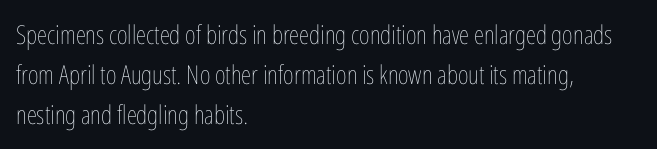
Descender tails drop into unmarked territory. Stroke mass is kept to a normal reading level or below. Default kerning and tracking; the words read as compact shapes. Teacher's note: observe the even left margin — that is flush-left alignment.
